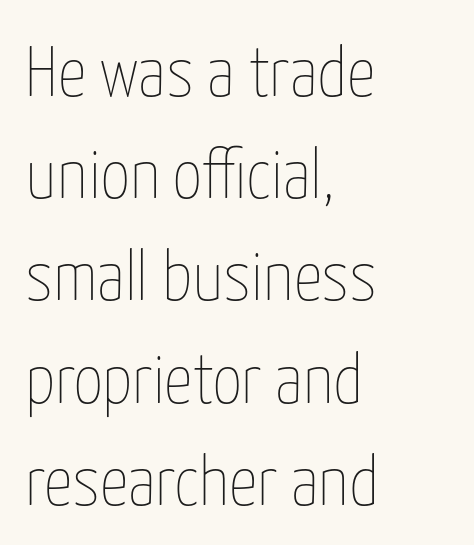
{"italic": "no", "bold": "no", "weight": "thin", "width": "condensed", "stroke_contrast": "low", "x_height": "medium", "monospaced": "no", "underline": "no", "align": "left", "line_spacing": "normal", "line_spacing_ratio": 1.44, "letter_spacing": "normal", "letter_spacing_em": 0.0, "glyph_px": 71}
